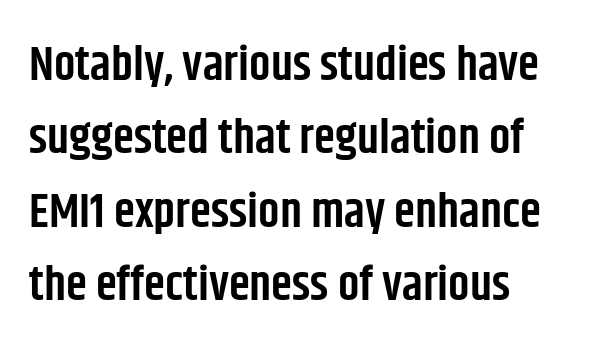
Vertical spacing — default. The font family rendered here belongs to the sans-serif group. Posture: upright roman. The face used here is proportionally spaced, like ordinary book or web type. How heavy is the stroke? Medium-heavy — a semibold, shy of bold.
